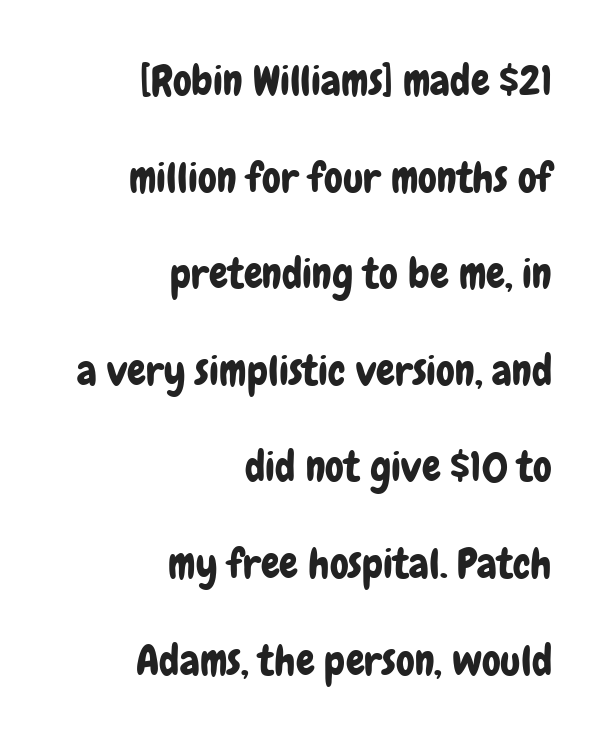
{"serif": "no", "italic": "no", "width": "condensed", "stroke_contrast": "low", "x_height": "medium", "monospaced": "no", "underline": "no", "align": "right", "line_spacing": "loose", "line_spacing_ratio": 2.3, "letter_spacing": "normal", "letter_spacing_em": 0.0, "glyph_px": 42}
